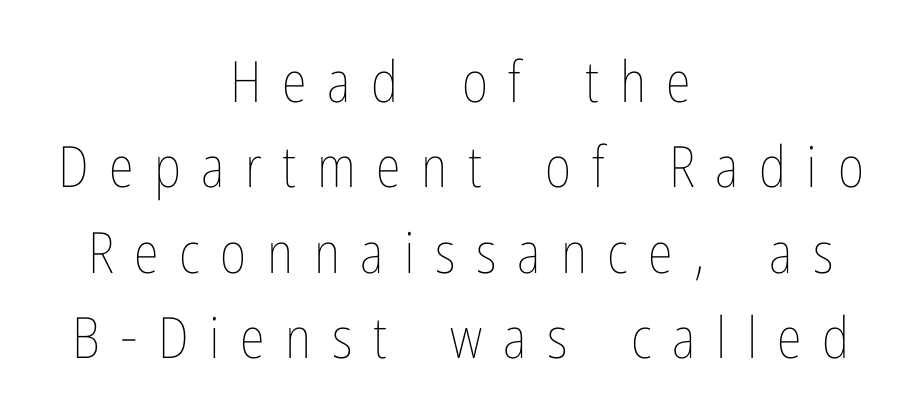
The image shows 57 px thin, condensed type, upright; set centered, normal line spacing (1.5x), unusually wide letter spacing (+0.36 em), not underlined; low stroke contrast and a medium x-height.
